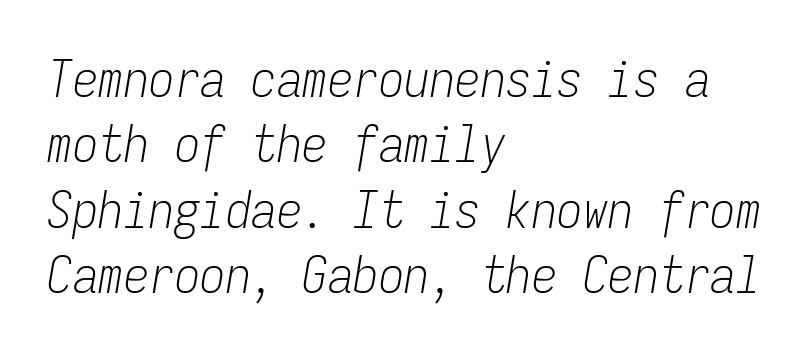
The text carries the slant typical of an italic or oblique font. The string is rendered with underlining switched off. Stroke mass is kept to a normal reading level or below. Spacing verdict: monospaced, one width for all characters. The setting favours the left margin, as ordinary paragraphs usually do.
